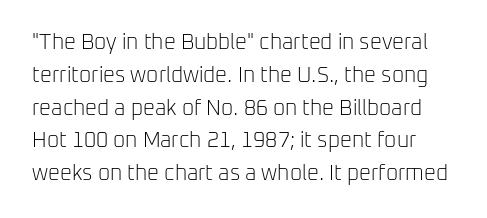
Q: Is the text bold? A: No.
Q: Is the text italic (slanted)? A: No, it is upright.
Q: Is the text underlined? A: No.
Q: Is the spacing between letters normal or unusually wide? A: Normal.
Q: Is the spacing between lines tight, normal or loose? A: Normal.
